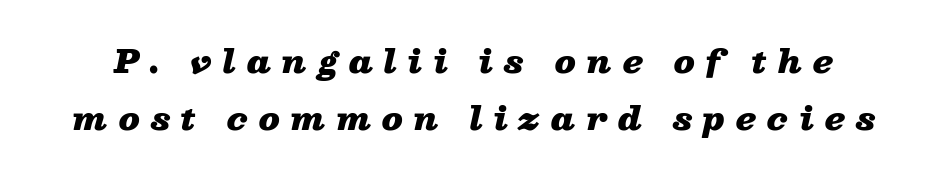
Q: Is the text bold? A: Yes.
Q: Is the text italic (slanted)? A: Yes, it leans right by about 13 degrees.
Q: Is the text underlined? A: No.
Q: Is the spacing between letters normal or unusually wide? A: Unusually wide.
Q: Width (condensed, normal, or wide)? A: Wide.
Q: Stroke contrast? A: Low.
Q: x-height? A: Medium.
Q: Monospaced? A: No.
